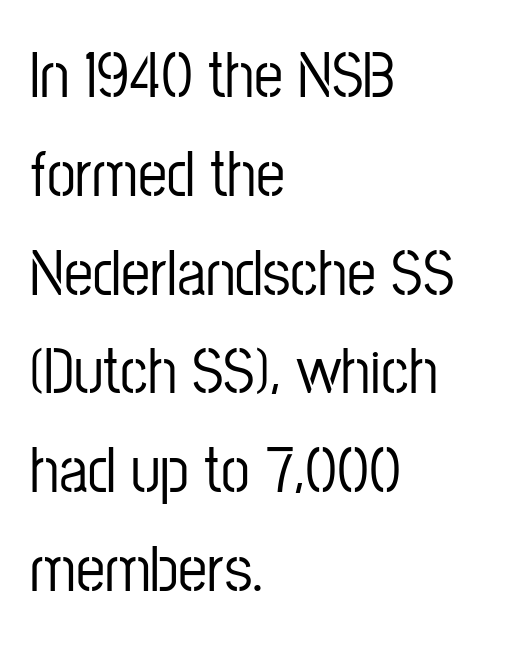
The image shows 65 px condensed sans-serif type, upright; set left-aligned, normal line spacing (1.52x), normal letter spacing, not underlined; low stroke contrast and a medium x-height.
